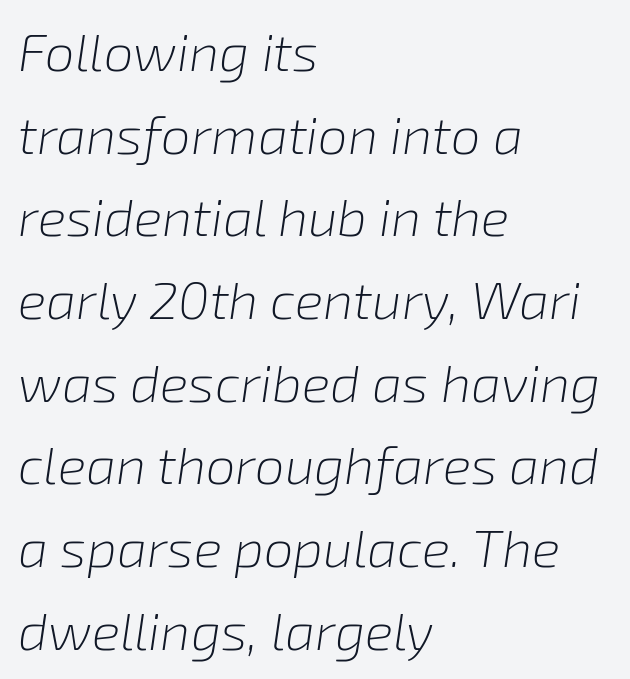
The image shows 53 px light type, italic (leaning right); set left-aligned, normal line spacing (1.56x), normal letter spacing, not underlined; low stroke contrast and a medium x-height.
